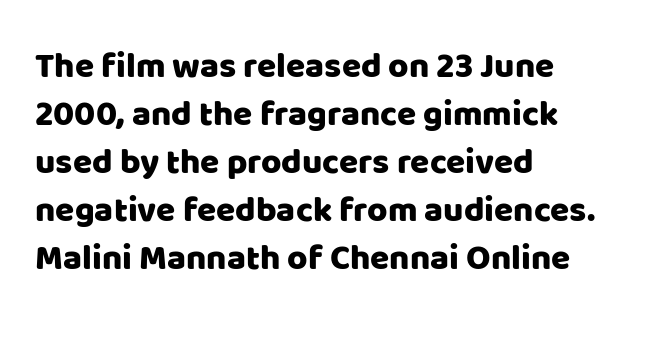
The letters carry no serifs — their stems end cleanly without finishing strokes. Tracking here is standard; glyphs follow each other at the usual distance. This sample keeps an unexceptional amount of space between lines. No italicization has been applied; the sample stays upright.
